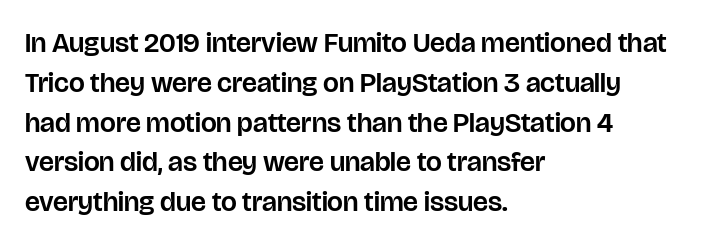
The image shows 28 px sans-serif type, upright; set left-aligned, normal line spacing (1.42x), normal letter spacing, not underlined; low stroke contrast and a large x-height.
